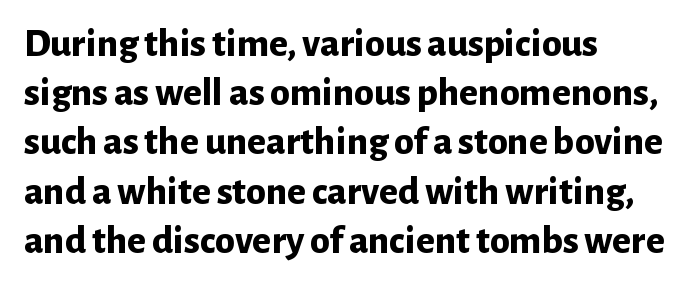
The image shows 40 px bold sans-serif type, upright; set left-aligned, line spacing 1.23x, normal letter spacing, not underlined; low stroke contrast and a medium x-height.
